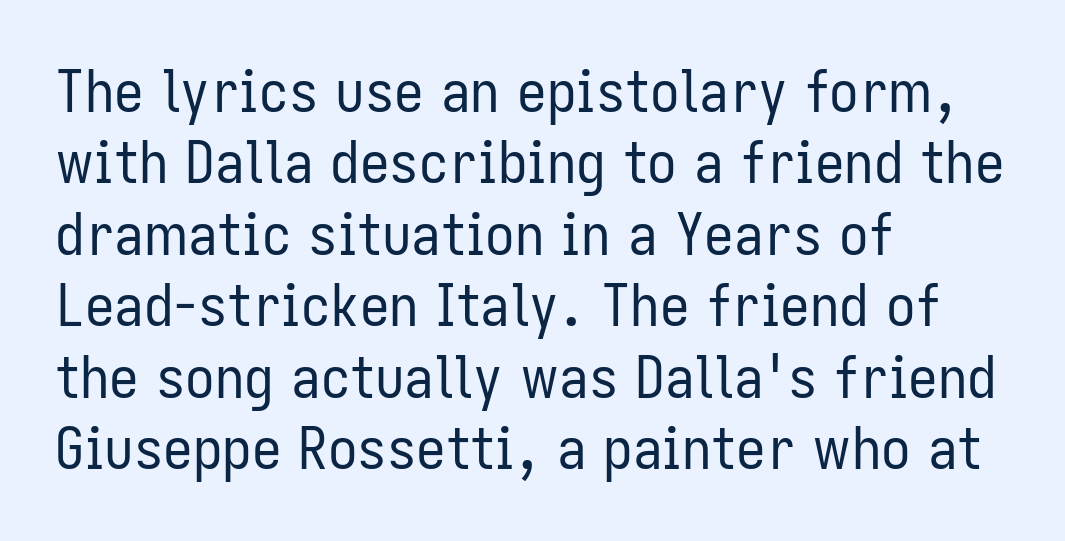
{"serif": "no", "italic": "no", "bold": "no", "weight": "regular", "width": "condensed", "stroke_contrast": "low", "x_height": "medium", "monospaced": "no", "underline": "no", "align": "left", "line_spacing_ratio": 1.21, "letter_spacing": "normal", "letter_spacing_em": 0.0, "glyph_px": 59}
